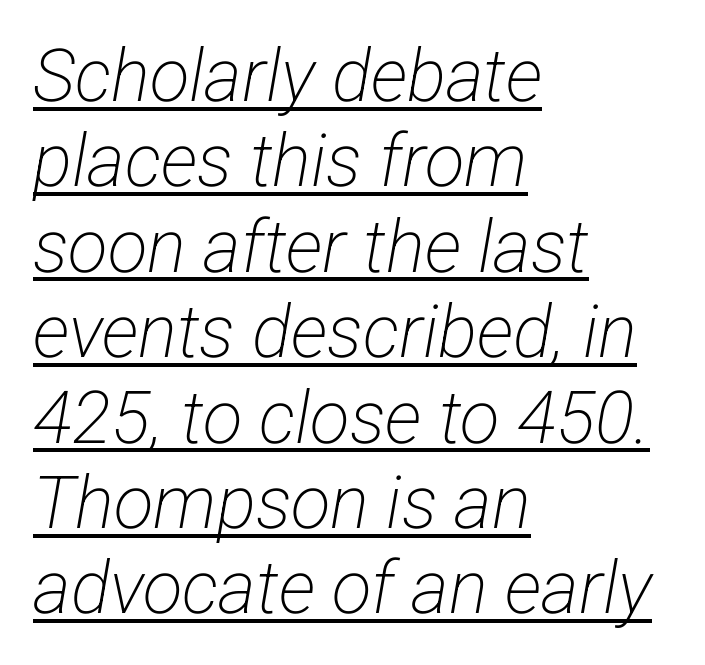
Q: Is the text bold? A: No.
Q: Is the typeface a serif or a sans-serif typeface? A: Sans-serif.
Q: Is the text underlined? A: Yes.
Q: How is the paragraph aligned? A: Left-aligned.
Q: Is the spacing between letters normal or unusually wide? A: Normal.
Q: Width (condensed, normal, or wide)? A: Condensed.
Q: Stroke contrast? A: Low.
Q: x-height? A: Medium.
Q: Monospaced? A: No.
